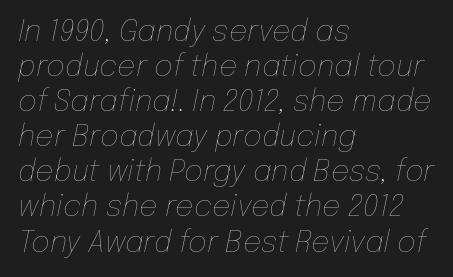
Q: Is the text bold? A: No.
Q: Is the text italic (slanted)? A: Yes, it leans right by about 12 degrees.
Q: Is the text underlined? A: No.
Q: How is the paragraph aligned? A: Left-aligned.
Q: Is the spacing between letters normal or unusually wide? A: Normal.
Q: Width (condensed, normal, or wide)? A: Normal.
Q: Stroke contrast? A: Low.
Q: x-height? A: Medium.
Q: Monospaced? A: No.
